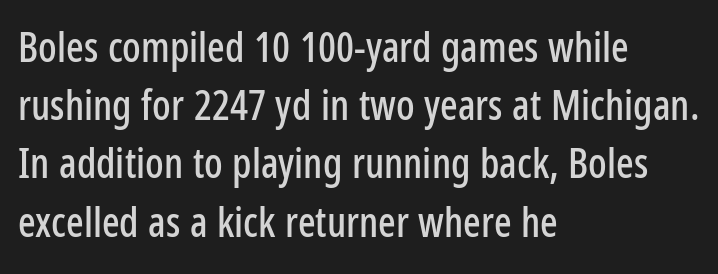
The image shows 41 px condensed sans-serif type, upright; set left-aligned, normal line spacing (1.42x), normal letter spacing, not underlined; low stroke contrast and a medium x-height.
